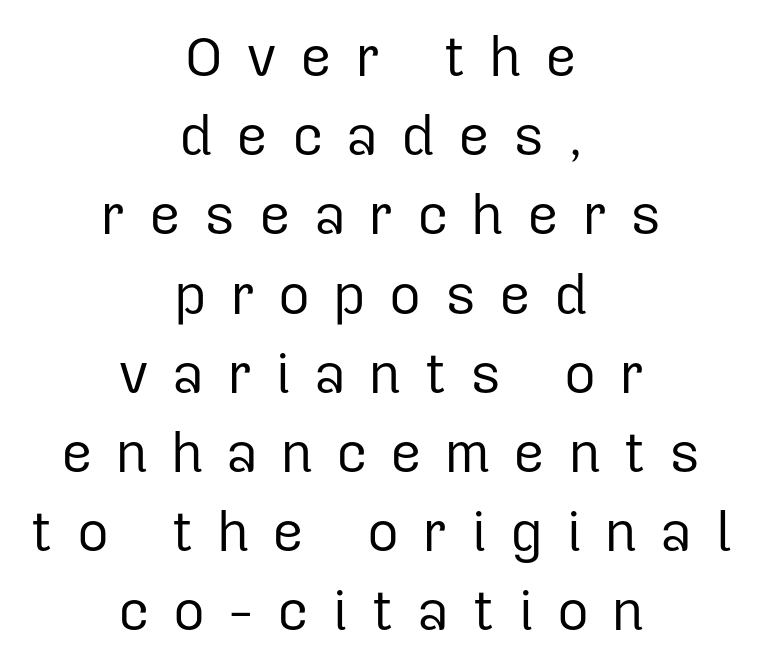
Q: Is the text bold? A: No.
Q: Is the text italic (slanted)? A: No, it is upright.
Q: Is the typeface a serif or a sans-serif typeface? A: Sans-serif.
Q: Is the text underlined? A: No.
Q: How is the paragraph aligned? A: Centered.
Q: Is the spacing between letters normal or unusually wide? A: Unusually wide.
Q: Is the spacing between lines tight, normal or loose? A: Normal.
Q: Width (condensed, normal, or wide)? A: Normal.
Q: Stroke contrast? A: Low.
Q: x-height? A: Medium.
Q: Monospaced? A: No.
